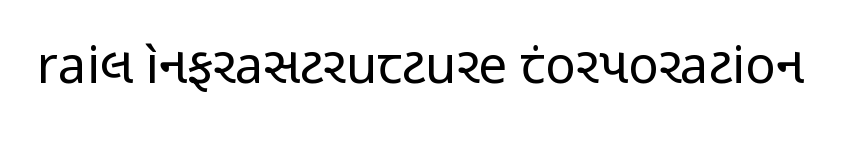
The image shows 51 px regular-weight, condensed sans-serif type, upright; set normal letter spacing, not underlined; low stroke contrast and a medium x-height.
